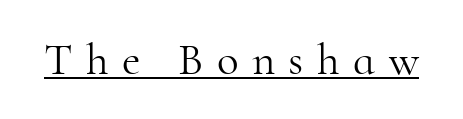
Q: Is the text bold? A: No.
Q: Is the text italic (slanted)? A: No, it is upright.
Q: Is the typeface a serif or a sans-serif typeface? A: Serif.
Q: Is the text underlined? A: Yes.
Q: Is the spacing between letters normal or unusually wide? A: Unusually wide.
Q: Width (condensed, normal, or wide)? A: Normal.
Q: Stroke contrast? A: High.
Q: x-height? A: Small.
Q: Monospaced? A: No.
